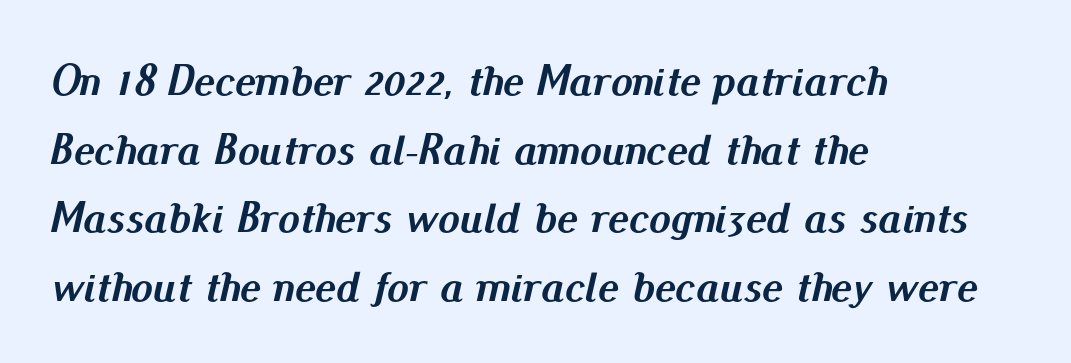
The image shows 44 px semibold type, italic (leaning right); set left-aligned, normal line spacing (1.56x), normal letter spacing, not underlined; medium stroke contrast and a small x-height.
